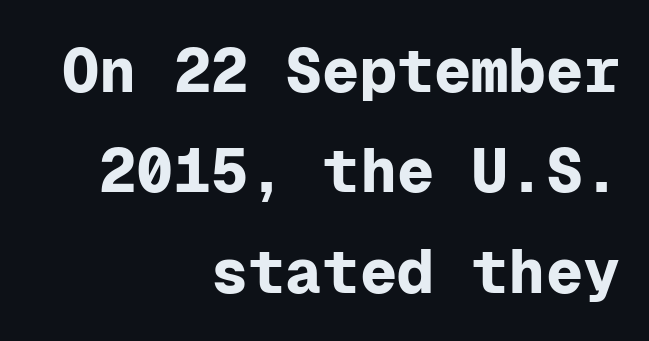
The image shows 62 px bold sans-serif type, upright, monospaced; set right-aligned, normal line spacing (1.62x), normal letter spacing, not underlined; low stroke contrast and a medium x-height.
